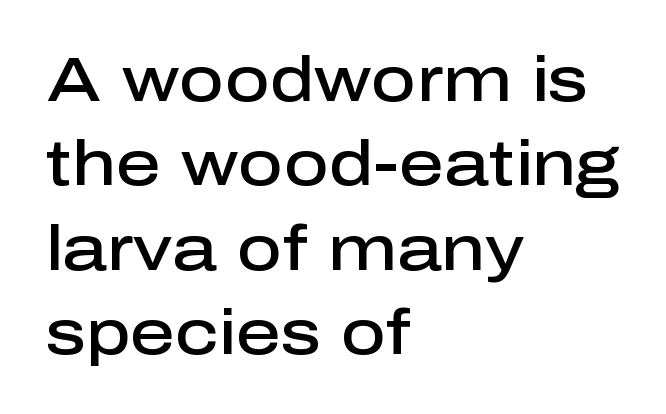
Q: Is the text bold? A: Semi-bold.
Q: Is the text italic (slanted)? A: No, it is upright.
Q: Is the typeface a serif or a sans-serif typeface? A: Sans-serif.
Q: Is the text underlined? A: No.
Q: How is the paragraph aligned? A: Left-aligned.
Q: Is the spacing between letters normal or unusually wide? A: Normal.
Q: Is the spacing between lines tight, normal or loose? A: Normal.
Q: Width (condensed, normal, or wide)? A: Normal.
Q: Stroke contrast? A: Low.
Q: x-height? A: Medium.
Q: Monospaced? A: No.
